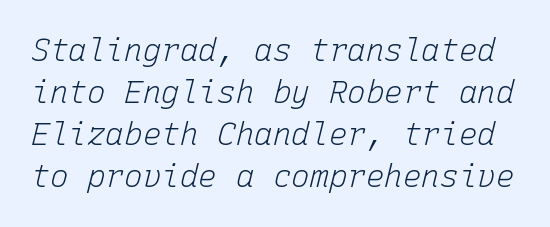
{"italic": "yes", "lean": "right", "slant_degrees": 15, "bold": "no", "weight": "light", "width": "normal", "stroke_contrast": "low", "x_height": "medium", "monospaced": "yes", "underline": "no", "line_spacing": "normal", "line_spacing_ratio": 1.36, "letter_spacing": "normal", "letter_spacing_em": 0.0, "glyph_px": 31}
